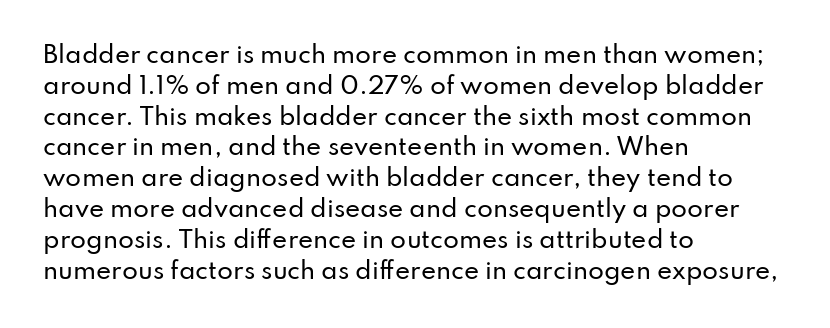
The glyphs are unaccompanied by any horizontal stroke below them. Quick note: not italic, upright. Each word holds together tightly as a unit, with standard inter-letter gaps. The paragraph shown leans on its left margin. Does the leading feel generous? No, just average.
